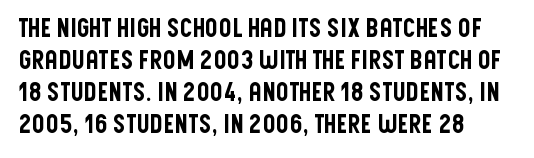
{"italic": "no", "underline": "no", "align": "left", "line_spacing": "normal", "line_spacing_ratio": 1.28, "letter_spacing": "normal", "letter_spacing_em": 0.0, "glyph_px": 25}
